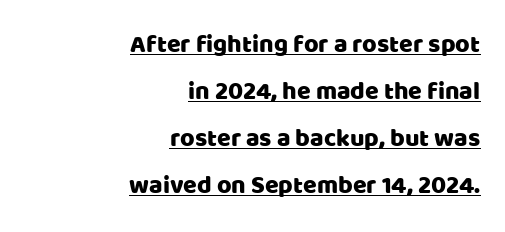
The image shows 25 px text type, upright; set right-aligned, line spacing 1.88x, normal letter spacing, underlined.
